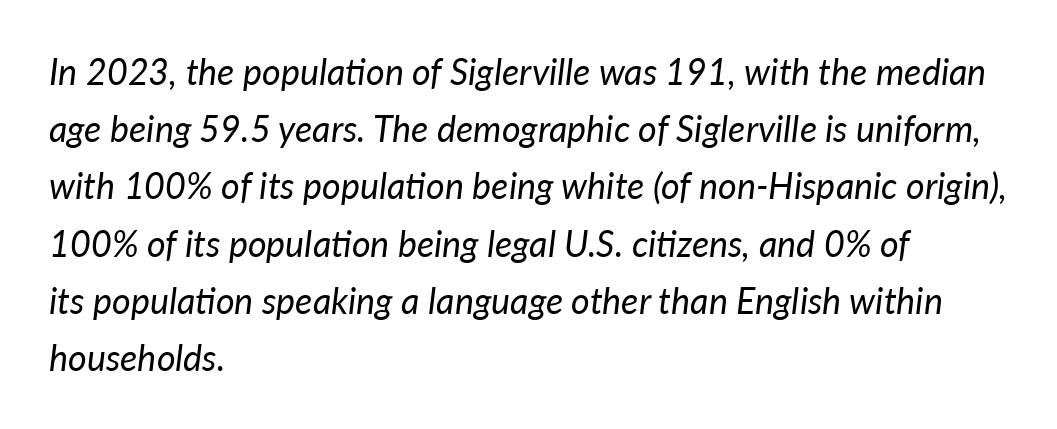
The image shows 36 px regular-weight type, italic (leaning right); set left-aligned, normal line spacing (1.59x), normal letter spacing, not underlined; low stroke contrast and a medium x-height.
